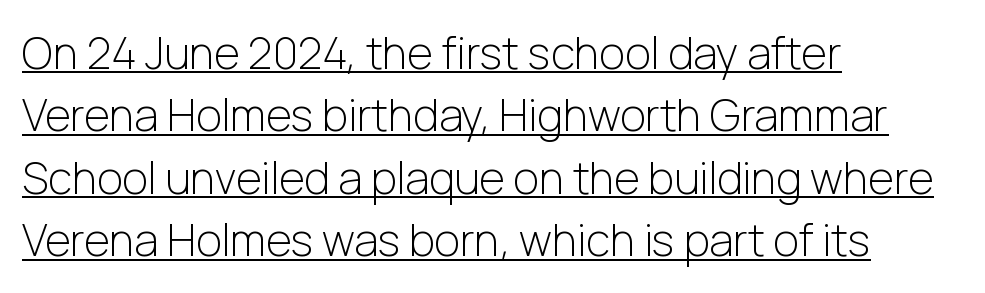
The image shows 44 px light sans-serif type, upright; set left-aligned, normal line spacing (1.42x), normal letter spacing, underlined; low stroke contrast and a medium x-height.
